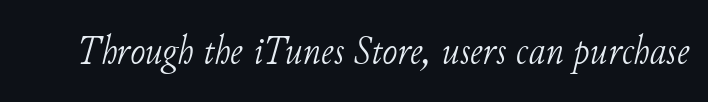
The image shows 41 px light serif type, italic (leaning right); set normal letter spacing, not underlined; low stroke contrast and a small x-height.
